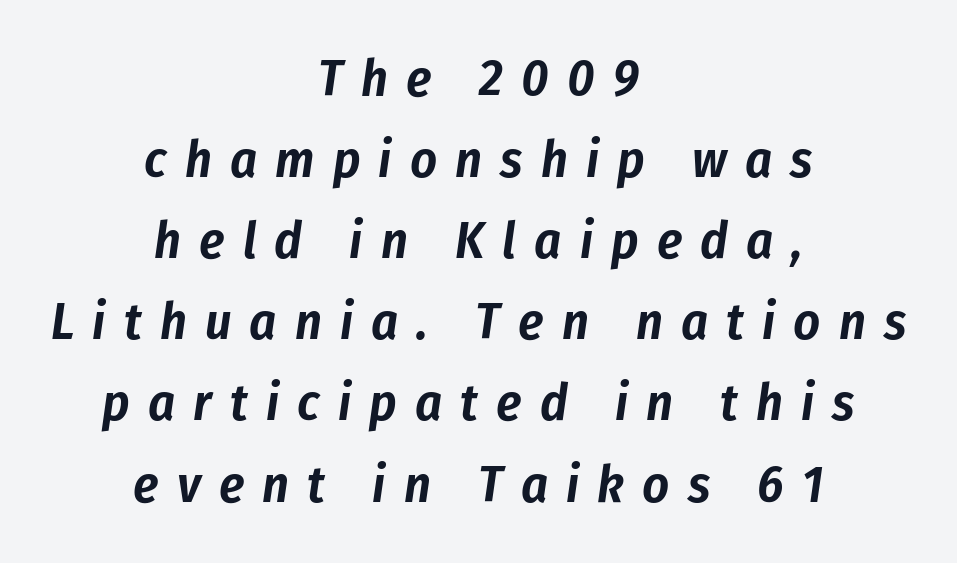
Normally led — the rows are evenly, conventionally spaced. Is this a fixed-width face? No — the glyphs have proportional, varying widths. The line texture is sparse and dotted thanks to wide tracking. No word sits above an underline. The typography opts for an oblique posture over an upright one. The lines are quadded center.
